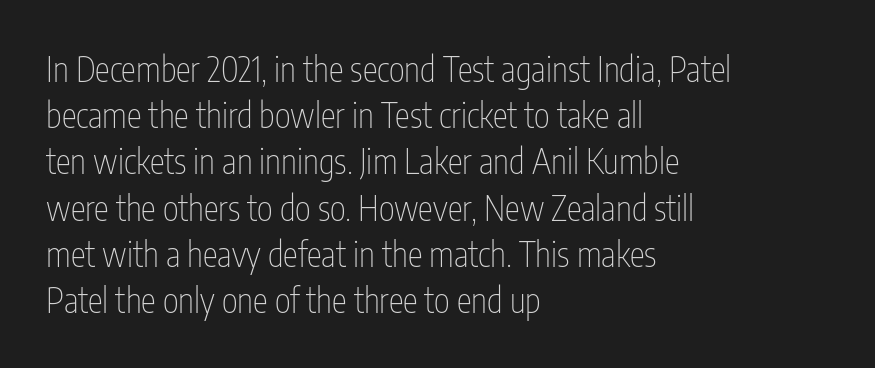
Q: Is the text bold? A: No.
Q: Is the text italic (slanted)? A: No, it is upright.
Q: Is the typeface a serif or a sans-serif typeface? A: Sans-serif.
Q: Is the text underlined? A: No.
Q: How is the paragraph aligned? A: Left-aligned.
Q: Is the spacing between letters normal or unusually wide? A: Normal.
Q: Is the spacing between lines tight, normal or loose? A: Normal.
Q: Width (condensed, normal, or wide)? A: Condensed.
Q: Stroke contrast? A: Low.
Q: x-height? A: Medium.
Q: Monospaced? A: No.
